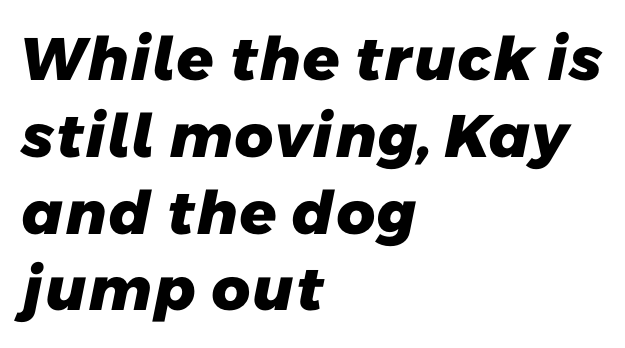
{"serif": "no", "bold": "yes", "weight": "heavy", "width": "normal", "stroke_contrast": "low", "x_height": "medium", "monospaced": "no", "underline": "no", "align": "left", "line_spacing": "normal", "line_spacing_ratio": 1.28, "letter_spacing": "normal", "letter_spacing_em": 0.0, "glyph_px": 60}
